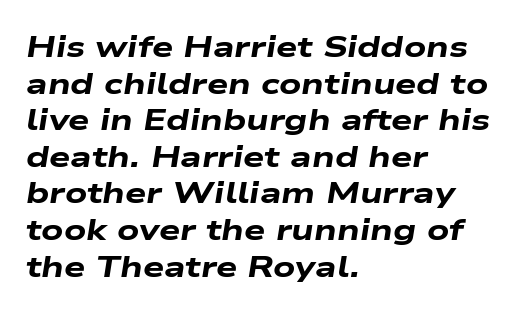
Q: Is the text bold? A: Yes.
Q: Is the text italic (slanted)? A: Yes, it leans right by about 9 degrees.
Q: Is the text underlined? A: No.
Q: How is the paragraph aligned? A: Left-aligned.
Q: Is the spacing between letters normal or unusually wide? A: Normal.
Q: Width (condensed, normal, or wide)? A: Wide.
Q: Stroke contrast? A: Low.
Q: x-height? A: Medium.
Q: Monospaced? A: No.
